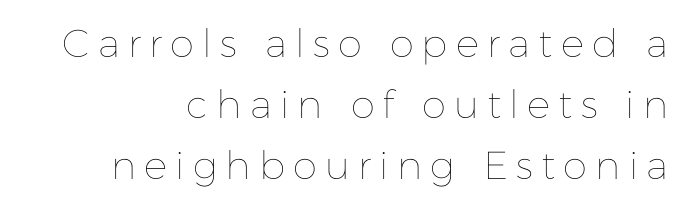
{"italic": "no", "bold": "no", "weight": "thin", "width": "normal", "stroke_contrast": "low", "x_height": "medium", "monospaced": "no", "underline": "no", "line_spacing": "normal", "line_spacing_ratio": 1.56, "letter_spacing": "wide", "letter_spacing_em": 0.21, "glyph_px": 39}
